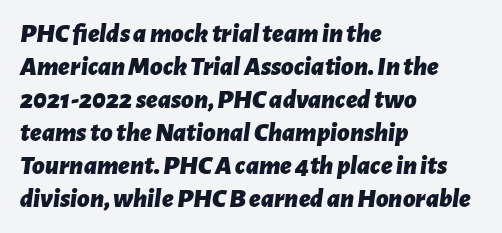
The image shows 27 px bold type, italic (leaning right); set left-aligned, line spacing 1.22x, normal letter spacing, not underlined.
